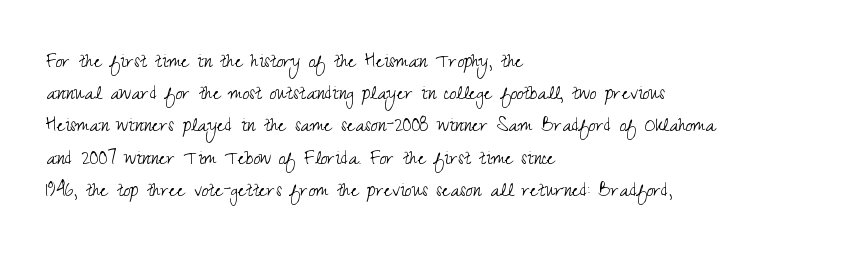
Regarding leading, the lines here are spaced in the standard way. The setting favours the left margin, as ordinary paragraphs usually do. The typeface has the unassuming heft of standard copy or less. The tracking reads as untouched default to a designer's eye. Type without underlining. Vertical strokes here are truly vertical.
